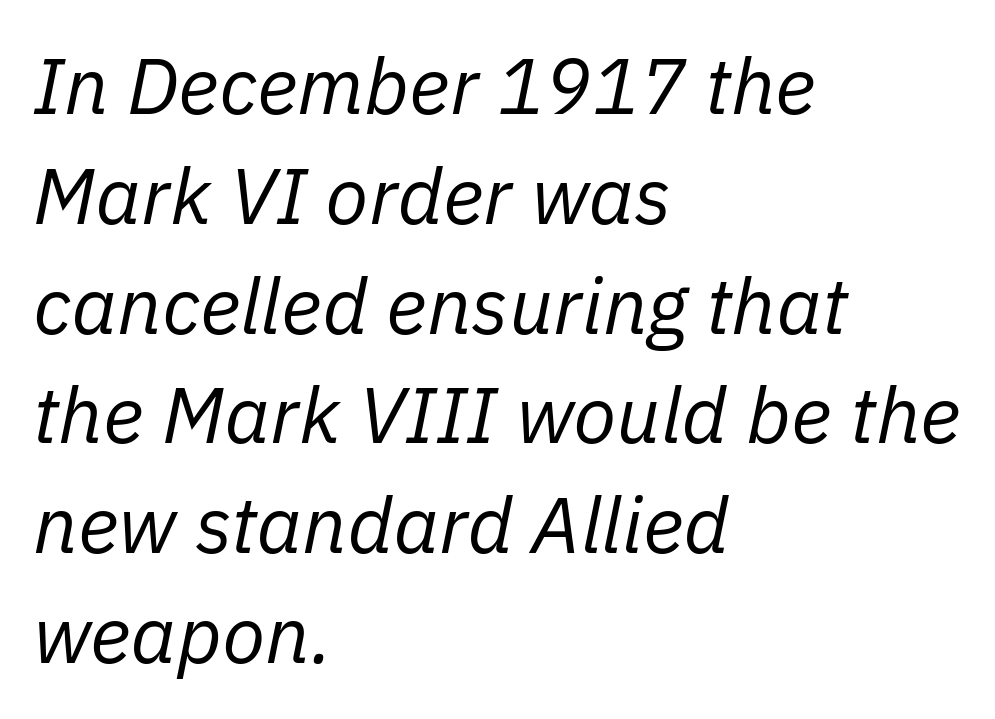
Q: Is the text bold? A: No.
Q: Is the text italic (slanted)? A: Yes, it leans right by about 11 degrees.
Q: Is the text underlined? A: No.
Q: How is the paragraph aligned? A: Left-aligned.
Q: Is the spacing between letters normal or unusually wide? A: Normal.
Q: Is the spacing between lines tight, normal or loose? A: Normal.
Q: Width (condensed, normal, or wide)? A: Normal.
Q: Stroke contrast? A: Low.
Q: x-height? A: Medium.
Q: Monospaced? A: No.
